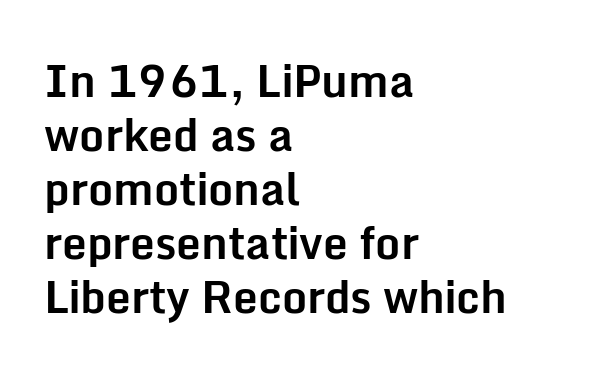
The image shows 44 px bold sans-serif type, upright; set left-aligned, line spacing 1.23x, normal letter spacing, not underlined; low stroke contrast and a medium x-height.
